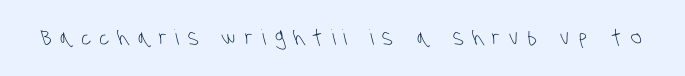
Q: Is the text bold? A: No.
Q: Is the text underlined? A: No.
Q: Is the spacing between letters normal or unusually wide? A: Unusually wide.
